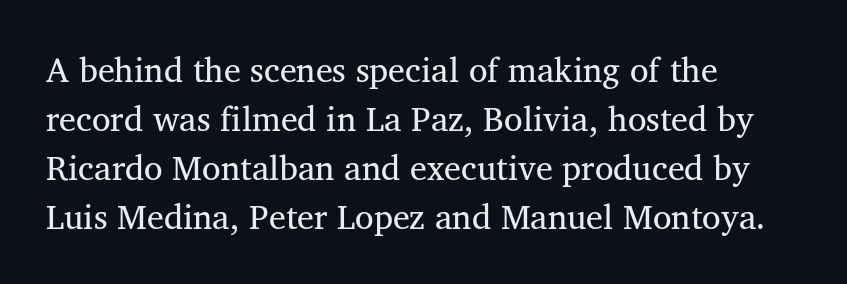
{"serif": "yes", "bold": "no", "weight": "regular", "width": "normal", "stroke_contrast": "medium", "x_height": "medium", "monospaced": "no", "underline": "no", "align": "left", "line_spacing": "normal", "line_spacing_ratio": 1.44, "letter_spacing": "normal", "letter_spacing_em": 0.0, "glyph_px": 34}
